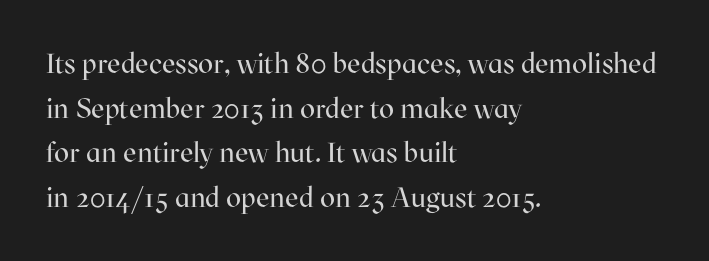
Rule under the text: the space is simply empty. Proportional: the letters do not fall into vertical columns. Tall strokes in this sample are plumb rather than angled. These lines are composed in type with serifs. Is the letter spacing exaggerated? No — it looks like the ordinary default. No extra ink here — the face is not bold.
